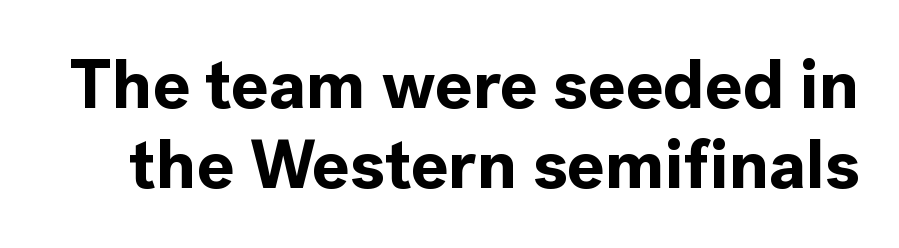
{"serif": "no", "italic": "no", "bold": "yes", "weight": "bold", "width": "normal", "x_height": "medium", "monospaced": "no", "underline": "no", "line_spacing": "tight", "line_spacing_ratio": 1.14, "letter_spacing": "normal", "letter_spacing_em": 0.0, "glyph_px": 70}
